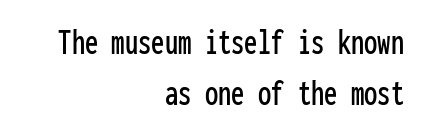
{"serif": "no", "italic": "no", "width": "condensed", "stroke_contrast": "low", "x_height": "medium", "monospaced": "yes", "underline": "no", "align": "right", "line_spacing": "normal", "line_spacing_ratio": 1.34, "letter_spacing": "normal", "letter_spacing_em": 0.0, "glyph_px": 38}
